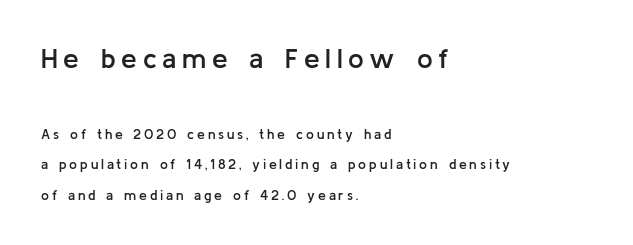
Q: Is the text bold? A: Semi-bold.
Q: Is the text italic (slanted)? A: No, it is upright.
Q: Is the typeface a serif or a sans-serif typeface? A: Sans-serif.
Q: Is the text underlined? A: No.
Q: How is the paragraph aligned? A: Left-aligned.
Q: Is the spacing between letters normal or unusually wide? A: Unusually wide.
Q: Is the spacing between lines tight, normal or loose? A: Loose.
Q: Which block of text is set in a larger size, the first (top) or the second (bottom)? A: The first (top) one.
Q: Width (condensed, normal, or wide)? A: Normal.
Q: Stroke contrast? A: Low.
Q: x-height? A: Medium.
Q: Monospaced? A: No.
